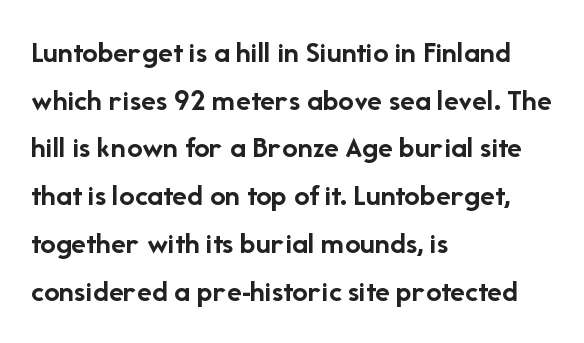
Q: Is the text bold? A: Yes.
Q: Is the text italic (slanted)? A: No, it is upright.
Q: Is the typeface a serif or a sans-serif typeface? A: Sans-serif.
Q: Is the text underlined? A: No.
Q: How is the paragraph aligned? A: Left-aligned.
Q: Is the spacing between letters normal or unusually wide? A: Normal.
Q: Is the spacing between lines tight, normal or loose? A: Normal.
Q: Width (condensed, normal, or wide)? A: Normal.
Q: Stroke contrast? A: Low.
Q: x-height? A: Medium.
Q: Monospaced? A: No.
